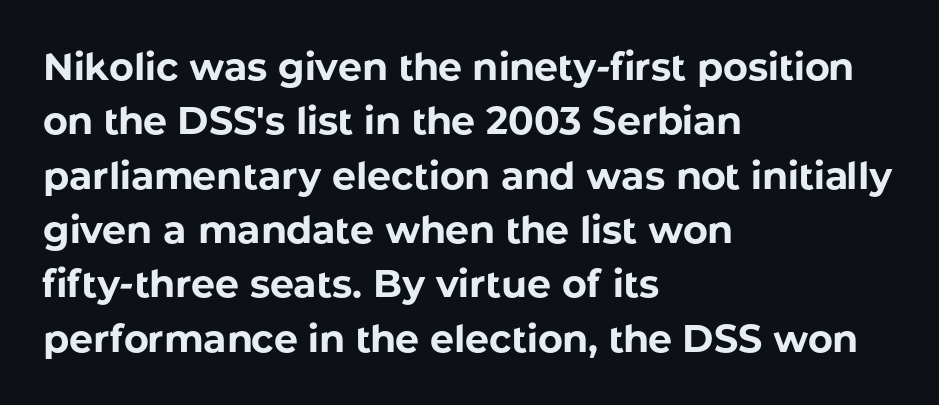
The image shows 38 px bold sans-serif type, upright; set left-aligned, normal line spacing (1.43x), normal letter spacing, not underlined; low stroke contrast and a medium x-height.
